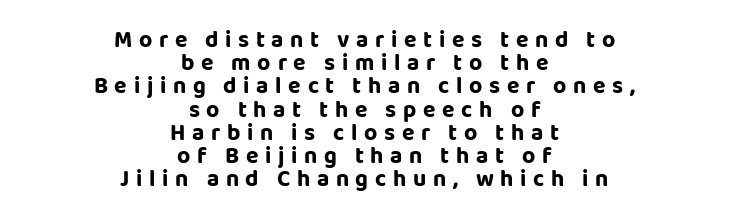
Q: Is the text bold? A: Yes.
Q: Is the text italic (slanted)? A: No, it is upright.
Q: Is the text underlined? A: No.
Q: How is the paragraph aligned? A: Centered.
Q: Is the spacing between letters normal or unusually wide? A: Unusually wide.
Q: Is the spacing between lines tight, normal or loose? A: Tight.
